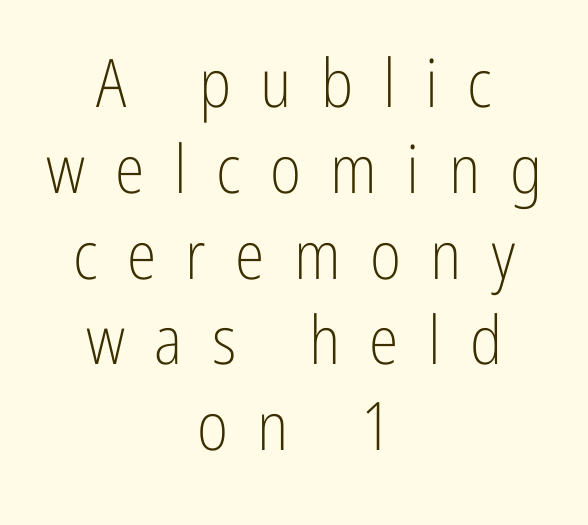
Q: Is the text bold? A: No.
Q: Is the text italic (slanted)? A: No, it is upright.
Q: Is the typeface a serif or a sans-serif typeface? A: Sans-serif.
Q: Is the text underlined? A: No.
Q: How is the paragraph aligned? A: Centered.
Q: Is the spacing between letters normal or unusually wide? A: Unusually wide.
Q: Is the spacing between lines tight, normal or loose? A: Normal.
Q: Width (condensed, normal, or wide)? A: Condensed.
Q: Stroke contrast? A: Low.
Q: x-height? A: Medium.
Q: Monospaced? A: No.
